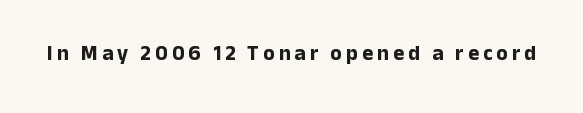
Pretty heavy lettering here — definitely bold. The passage shown is not underscored anywhere. Do the letters lean? They stand straight.
